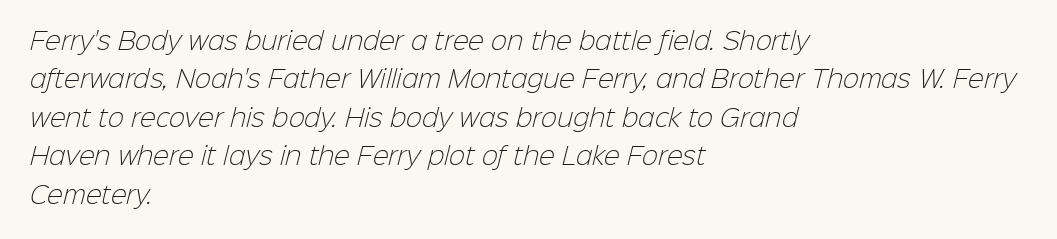
The image shows 24 px text type; set left-aligned, normal line spacing (1.6x), normal letter spacing, not underlined.
